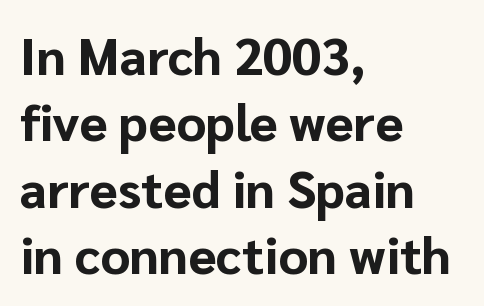
The image shows 51 px bold sans-serif type, upright; set left-aligned, normal line spacing (1.3x), normal letter spacing, not underlined; low stroke contrast and a medium x-height.
